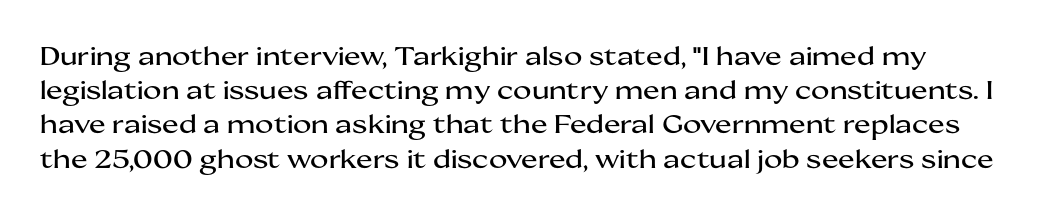
Q: Is the text italic (slanted)? A: No, it is upright.
Q: Is the text underlined? A: No.
Q: Is the spacing between letters normal or unusually wide? A: Normal.
Q: Is the spacing between lines tight, normal or loose? A: Normal.
